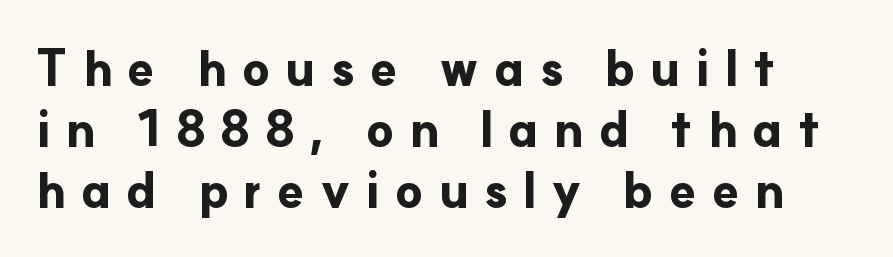
The image shows 49 px bold sans-serif type, upright; set normal line spacing (1.25x), unusually wide letter spacing (+0.3 em), not underlined; low stroke contrast and a small x-height.
